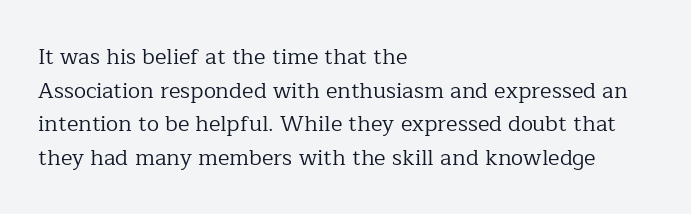
Q: Is the text bold? A: No.
Q: Is the text italic (slanted)? A: No, it is upright.
Q: Is the text underlined? A: No.
Q: How is the paragraph aligned? A: Left-aligned.
Q: Is the spacing between letters normal or unusually wide? A: Normal.
Q: Is the spacing between lines tight, normal or loose? A: Normal.
